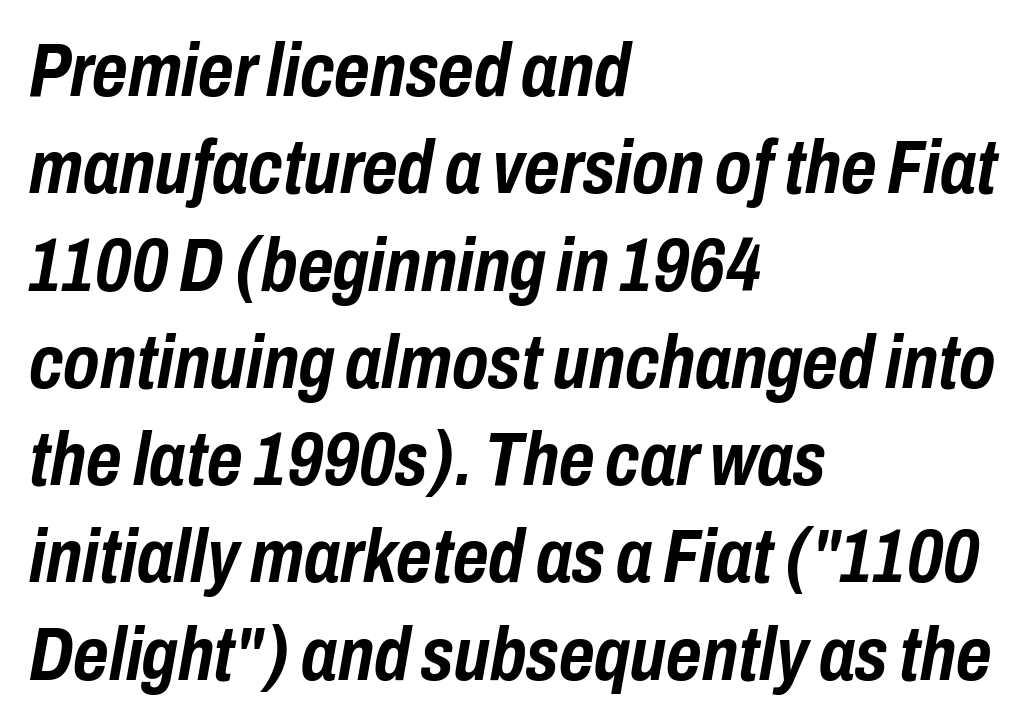
Q: Is the text bold? A: Yes.
Q: Is the text italic (slanted)? A: Yes, it leans right by about 10 degrees.
Q: Is the text underlined? A: No.
Q: How is the paragraph aligned? A: Left-aligned.
Q: Is the spacing between letters normal or unusually wide? A: Normal.
Q: Is the spacing between lines tight, normal or loose? A: Normal.
Q: Width (condensed, normal, or wide)? A: Condensed.
Q: Stroke contrast? A: Low.
Q: x-height? A: Medium.
Q: Monospaced? A: No.
